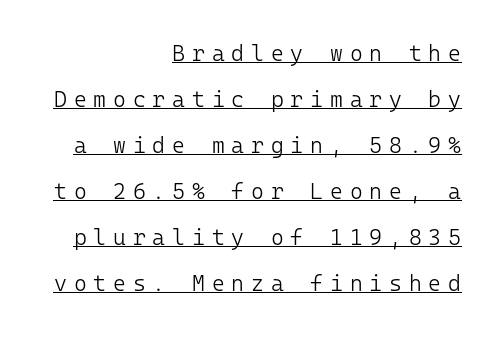
{"italic": "no", "bold": "no", "underline": "yes", "align": "right", "line_spacing": "loose", "line_spacing_ratio": 2.09, "letter_spacing": "wide", "letter_spacing_em": 0.31, "glyph_px": 22}
